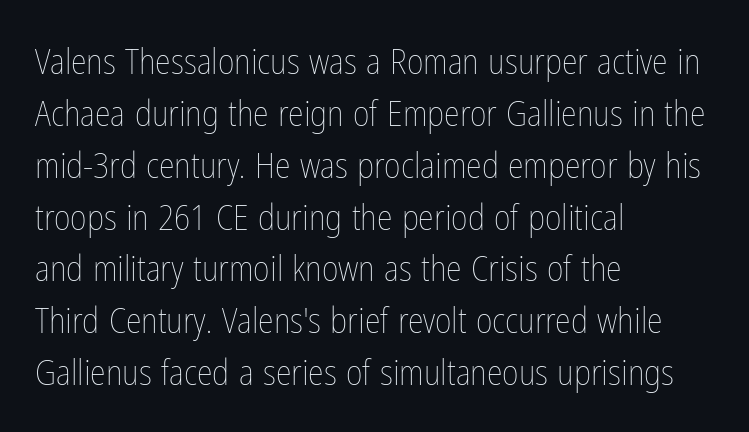
The image shows 36 px thin, condensed type, upright; set left-aligned, normal line spacing (1.44x), normal letter spacing, not underlined; low stroke contrast and a medium x-height.
